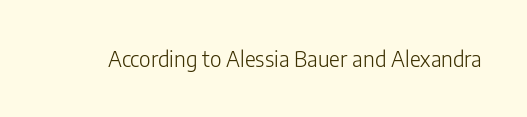
{"italic": "no", "bold": "no", "underline": "no", "letter_spacing": "normal", "letter_spacing_em": 0.0, "glyph_px": 21}
